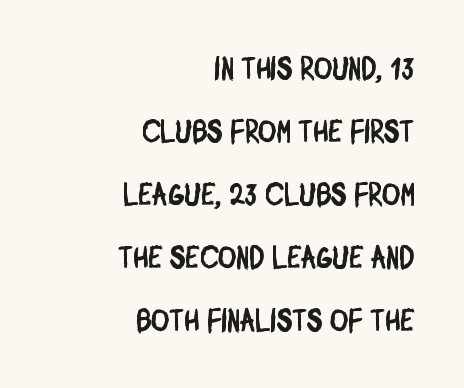
A typesetter would call this leading open, well beyond the default. The letters sit at their default tracking, neither squeezed nor spread. Classification — sans serif. You could not count columns in this text — the font is proportionally spaced. This sample is right-justified, so line beginnings fall wherever the words allow. Descenders hang freely into open space.
